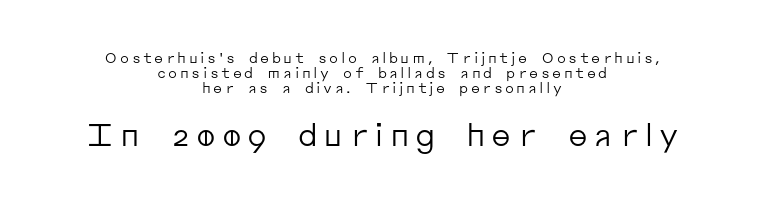
This is roman type, the default non-slanted kind. You could not count columns in this text — the font is proportionally spaced. Compared with typical paragraphs, the rows here are closer together. The more generous point size was reserved for the lower chunk. The foot of each line stays bare and open.
